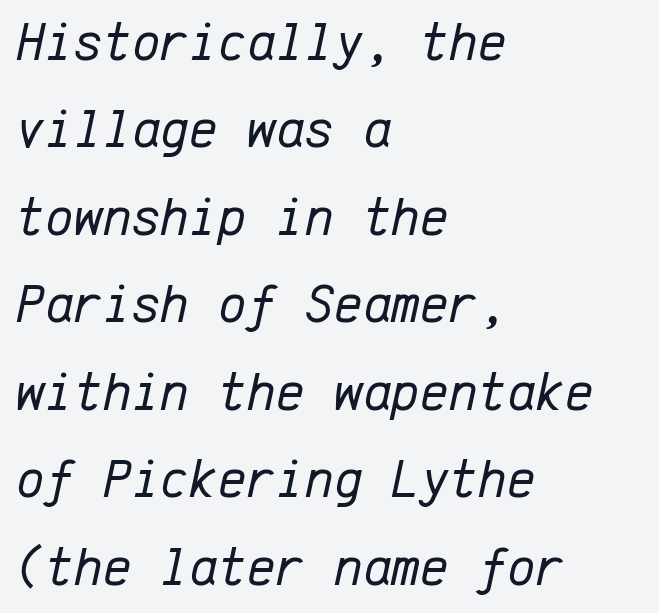
Q: Is the text bold? A: No.
Q: Is the text italic (slanted)? A: Yes, it leans right by about 12 degrees.
Q: Is the text underlined? A: No.
Q: How is the paragraph aligned? A: Left-aligned.
Q: Is the spacing between letters normal or unusually wide? A: Normal.
Q: Is the spacing between lines tight, normal or loose? A: Normal.
Q: Width (condensed, normal, or wide)? A: Normal.
Q: Stroke contrast? A: Low.
Q: x-height? A: Medium.
Q: Monospaced? A: Yes.
